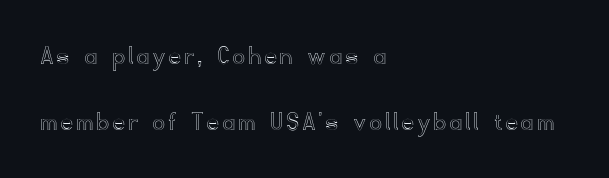
The specimen omits any rule beneath the text block's lines. It's the straight-up-and-down kind of type. Looks like regular typesetting: each glyph gets only the width it needs. Compared with a centered layout, this one pins lines to the left instead. Vertically, the passage feels expansive, rows floating well apart.
